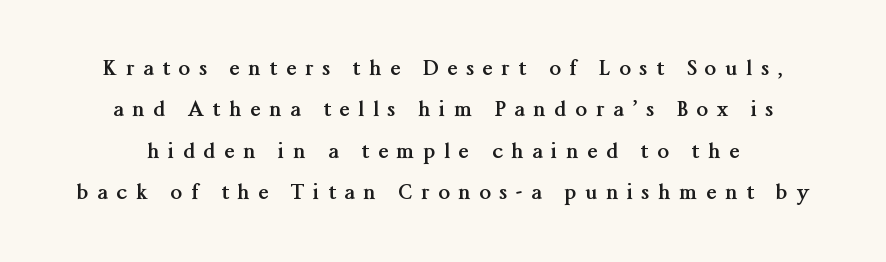
{"italic": "no", "bold": "yes", "underline": "no", "line_spacing": "loose", "line_spacing_ratio": 1.97, "letter_spacing": "wide", "letter_spacing_em": 0.42, "glyph_px": 21}
